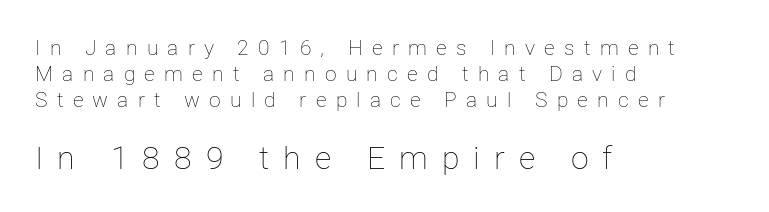
{"italic": "no", "bold": "no", "weight": "thin", "width": "normal", "stroke_contrast": "low", "x_height": "medium", "monospaced": "no", "underline": "no", "align": "left", "line_spacing_ratio": 1.24, "letter_spacing": "wide", "letter_spacing_em": 0.44, "larger_block": "second", "size_ratio": 1.52, "glyph_px": 32}
